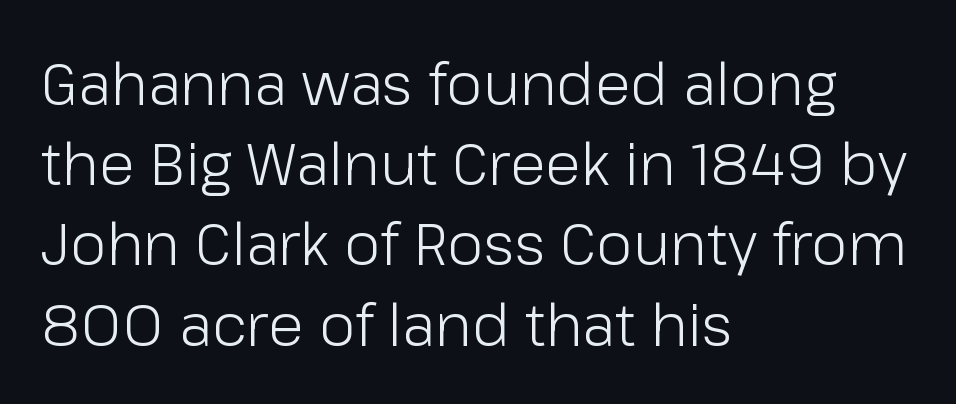
{"serif": "no", "italic": "no", "bold": "no", "weight": "light", "width": "normal", "stroke_contrast": "low", "x_height": "medium", "monospaced": "no", "underline": "no", "align": "left", "line_spacing": "normal", "line_spacing_ratio": 1.36, "letter_spacing": "normal", "letter_spacing_em": 0.0, "glyph_px": 59}
